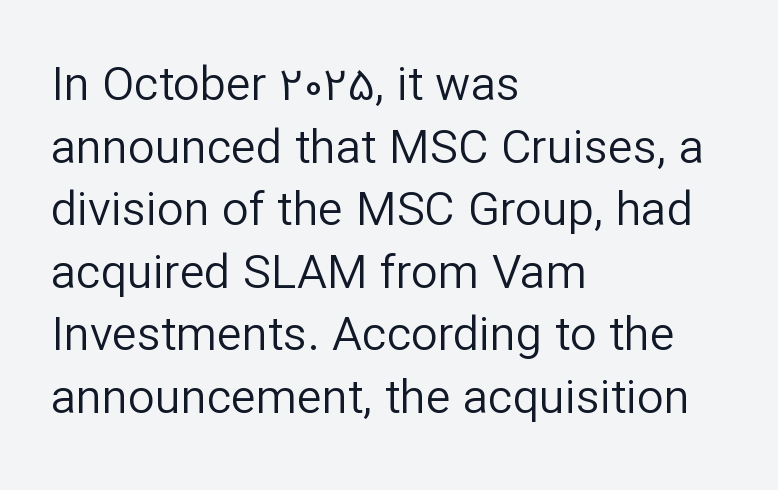
{"serif": "no", "italic": "no", "bold": "no", "weight": "regular", "width": "normal", "stroke_contrast": "low", "x_height": "medium", "monospaced": "no", "underline": "no", "align": "left", "line_spacing": "normal", "line_spacing_ratio": 1.33, "letter_spacing": "normal", "letter_spacing_em": 0.0, "glyph_px": 47}
